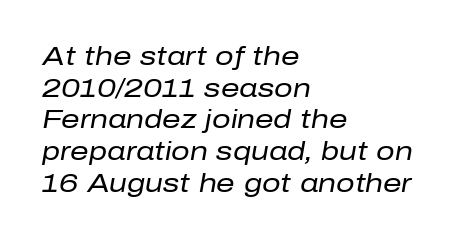
Q: Is the text bold? A: No.
Q: Is the text italic (slanted)? A: Yes, it leans right by about 10 degrees.
Q: Is the text underlined? A: No.
Q: How is the paragraph aligned? A: Left-aligned.
Q: Is the spacing between letters normal or unusually wide? A: Normal.
